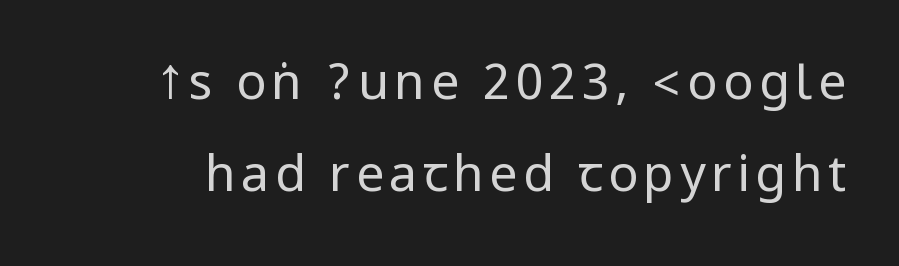
The image shows 50 px regular-weight, condensed sans-serif type, upright; set line spacing 1.85x, not underlined; low stroke contrast.
